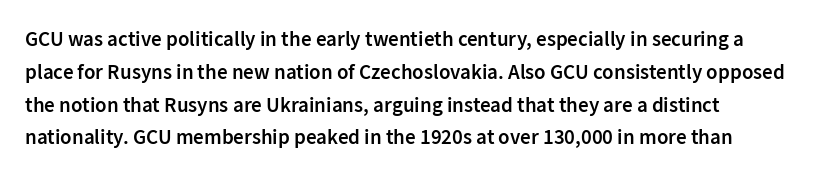
{"italic": "no", "bold": "semi", "underline": "no", "line_spacing": "normal", "line_spacing_ratio": 1.56, "letter_spacing": "normal", "letter_spacing_em": 0.0, "glyph_px": 21}
